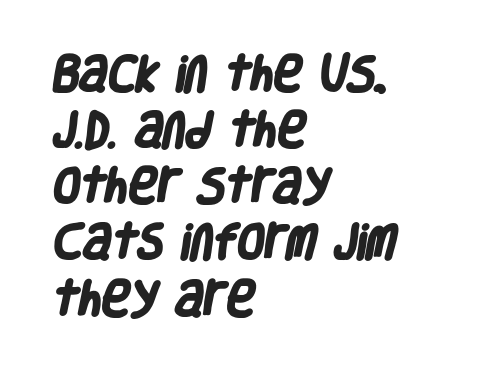
The image shows 39 px heavy, condensed sans-serif type; set left-aligned, normal line spacing (1.44x), normal letter spacing, not underlined; low stroke contrast and a large x-height.
